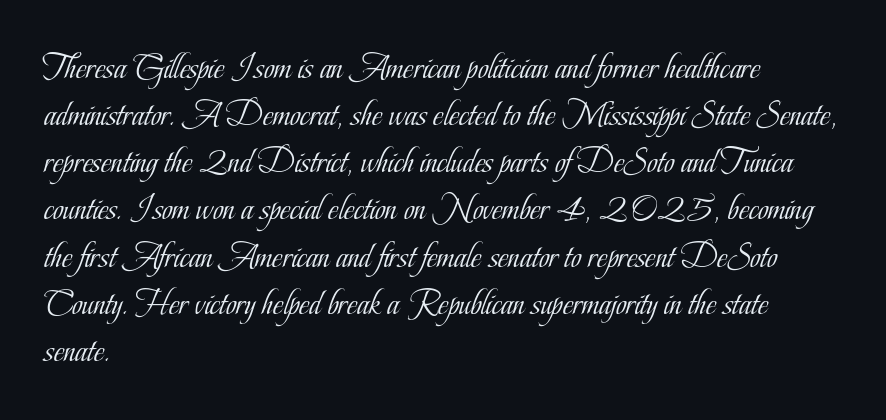
The image shows 36 px light, condensed serif type; set left-aligned, normal line spacing (1.31x), normal letter spacing, not underlined; low stroke contrast and a small x-height.
